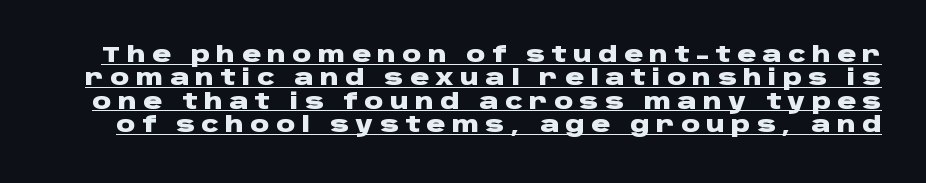
In terms of weight, the rendering is a true, heavy bold. Between one letter and the next there's a generous, obvious gap. This block would grow much taller if given ordinary leading; it's compressed now. Rendered with straight, roman letterforms. Glance below the letters and you will spot a drawn line.
